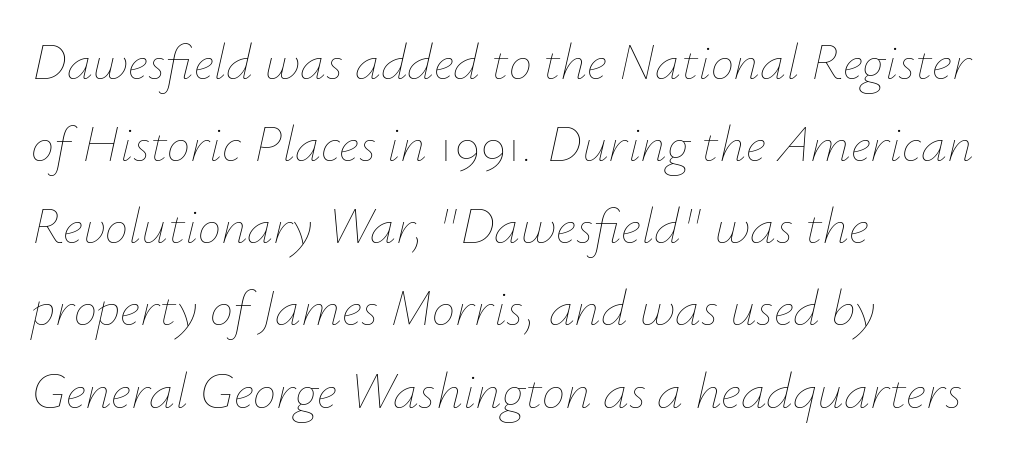
Q: Is the text bold? A: No.
Q: Is the text italic (slanted)? A: Yes, it leans right by about 12 degrees.
Q: Is the text underlined? A: No.
Q: How is the paragraph aligned? A: Left-aligned.
Q: Is the spacing between letters normal or unusually wide? A: Normal.
Q: Is the spacing between lines tight, normal or loose? A: Normal.
Q: Width (condensed, normal, or wide)? A: Normal.
Q: Stroke contrast? A: Low.
Q: x-height? A: Small.
Q: Monospaced? A: No.
